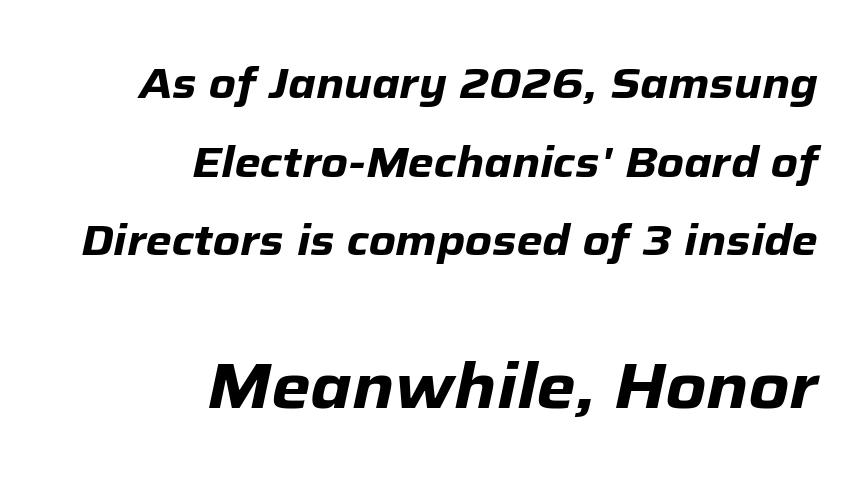
Q: Is the text bold? A: Yes.
Q: Is the text italic (slanted)? A: Yes, it leans right by about 12 degrees.
Q: Is the text underlined? A: No.
Q: How is the paragraph aligned? A: Right-aligned.
Q: Is the spacing between letters normal or unusually wide? A: Normal.
Q: Which block of text is set in a larger size, the first (top) or the second (bottom)? A: The second (bottom) one.
Q: Width (condensed, normal, or wide)? A: Normal.
Q: Stroke contrast? A: Low.
Q: x-height? A: Medium.
Q: Monospaced? A: No.
